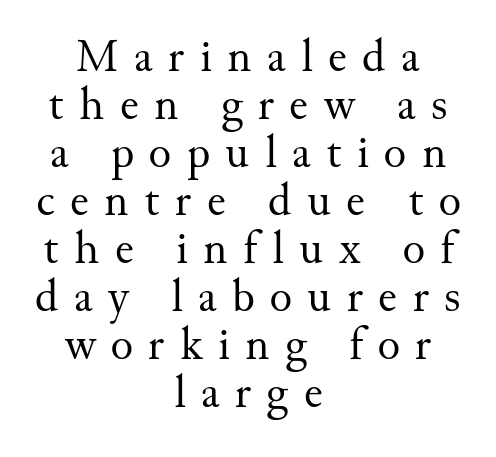
Nobody drew a line under any word here. Spacing verdict: proportional, widths tailored to each character. Compared with a flush-left layout, this one balances lines on the center instead. Characters follow at a spacing far wider than the type designer built in.
